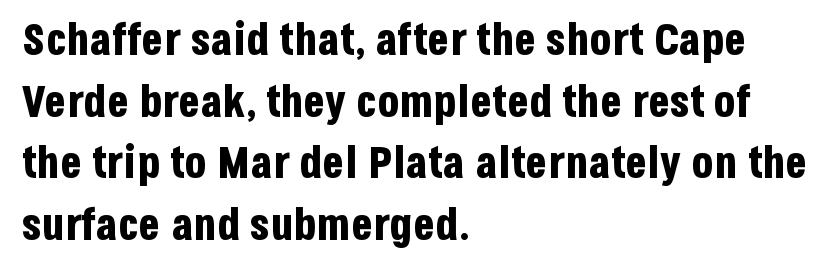
On the weight axis this lands at bold, roughly 700. The space directly below the letters is spotless. A roman cut, with each character standing at attention. Stroke terminals: plain, sans-serif. A typesetter would call this proportional, since set widths differ per character. Look at the tracking — it's just the regular setting, nothing added.
